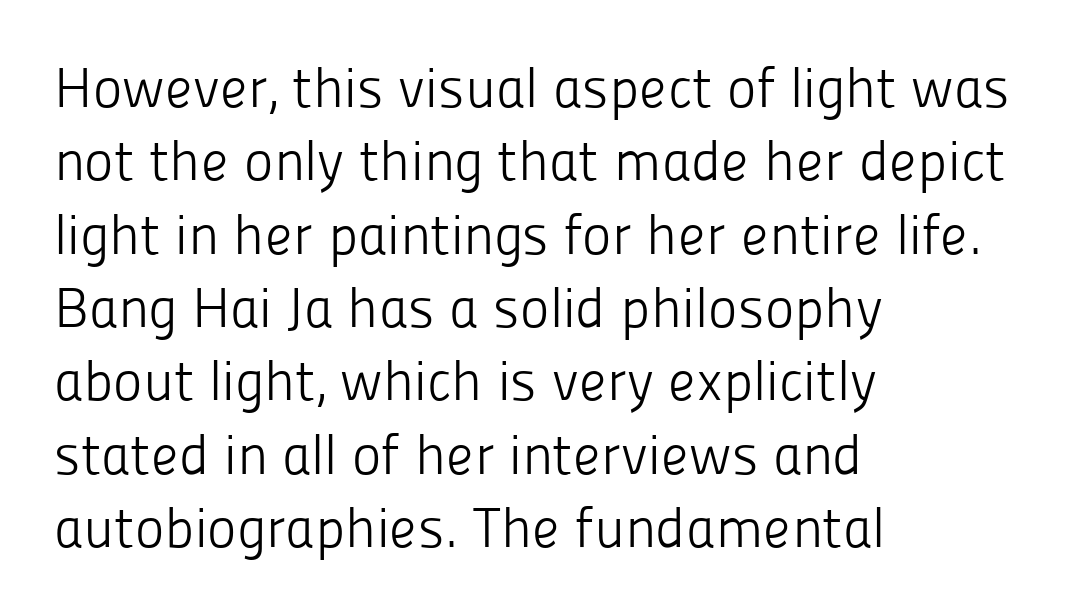
Q: Is the text bold? A: No.
Q: Is the text italic (slanted)? A: No, it is upright.
Q: Is the typeface a serif or a sans-serif typeface? A: Sans-serif.
Q: Is the text underlined? A: No.
Q: How is the paragraph aligned? A: Left-aligned.
Q: Is the spacing between letters normal or unusually wide? A: Normal.
Q: Is the spacing between lines tight, normal or loose? A: Normal.
Q: Width (condensed, normal, or wide)? A: Normal.
Q: Stroke contrast? A: Low.
Q: x-height? A: Medium.
Q: Monospaced? A: No.
